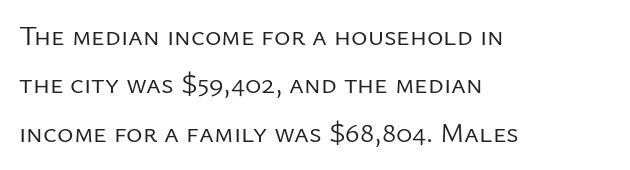
The passage shown is typeset with a sans-serif family. Decoration check: the copy has no underline. Posture: vertical. Glyph-to-glyph distance matches everyday printed text. The setting favours the left margin, as ordinary paragraphs usually do.
